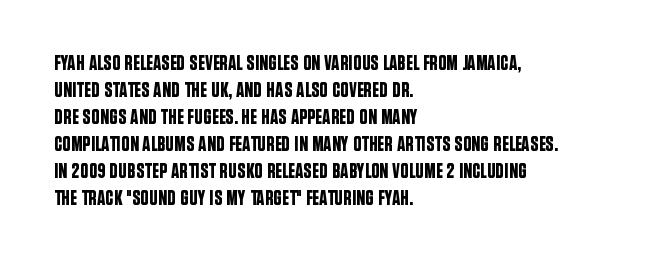
{"italic": "no", "underline": "no", "align": "left", "line_spacing": "normal", "line_spacing_ratio": 1.29, "letter_spacing": "normal", "letter_spacing_em": 0.0, "glyph_px": 21}
